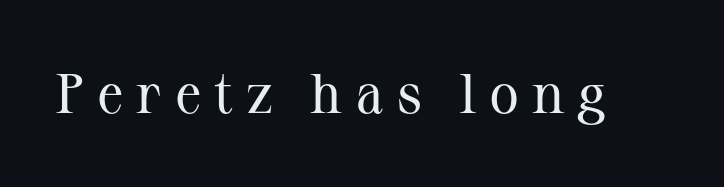
Character widths vary here, with narrow letters taking less room than wide ones. Letters have the restrained weight of plain body copy at most. The space beneath each line is pristine and unruled. The type sits square on the baseline with zero lean. Substantial extra tracking has been applied to these lines. The characters display serif detailing at their extremities.
